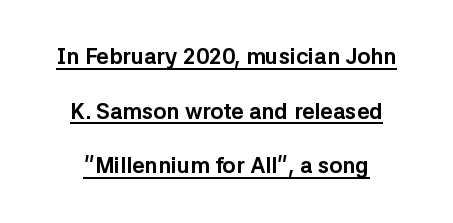
The image shows 22 px bold type, upright; set loose line spacing (2.48x), normal letter spacing, underlined.
